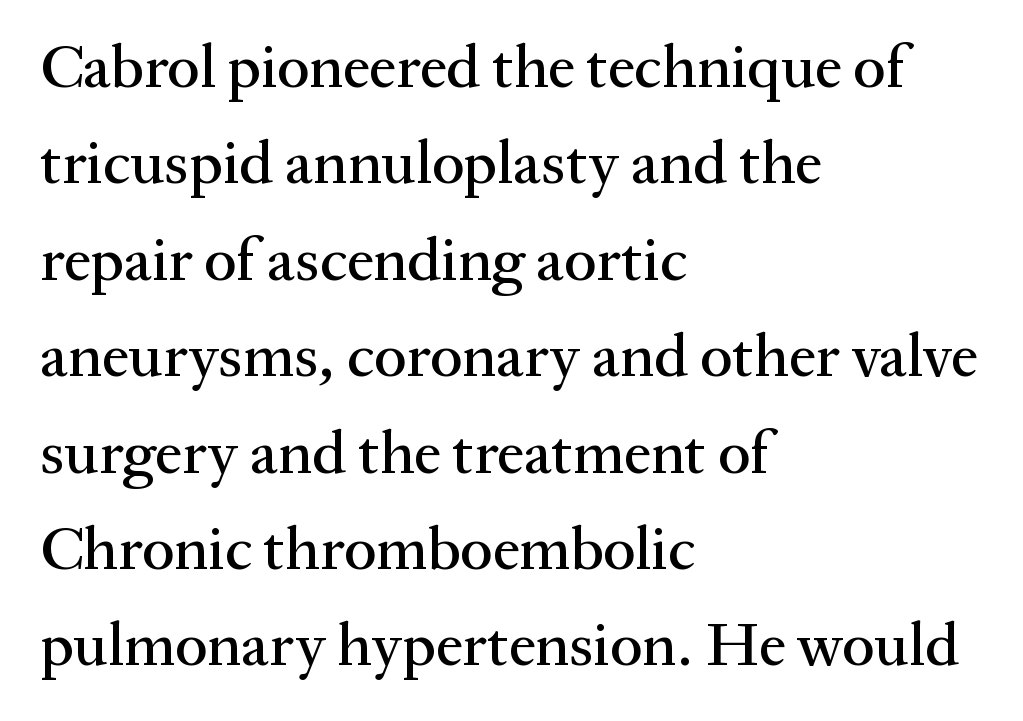
Q: Is the text italic (slanted)? A: No, it is upright.
Q: Is the typeface a serif or a sans-serif typeface? A: Serif.
Q: Is the text underlined? A: No.
Q: How is the paragraph aligned? A: Left-aligned.
Q: Is the spacing between letters normal or unusually wide? A: Normal.
Q: Is the spacing between lines tight, normal or loose? A: Normal.
Q: Width (condensed, normal, or wide)? A: Normal.
Q: Stroke contrast? A: Medium.
Q: x-height? A: Medium.
Q: Monospaced? A: No.
